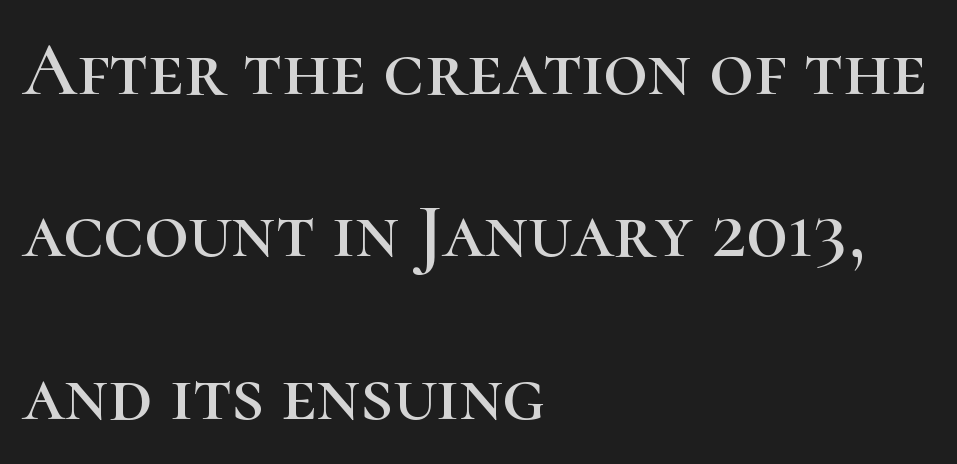
{"serif": "yes", "italic": "no", "width": "normal", "stroke_contrast": "high", "x_height": "medium", "monospaced": "no", "underline": "no", "align": "left", "line_spacing": "loose", "line_spacing_ratio": 2.11, "letter_spacing": "normal", "letter_spacing_em": 0.0, "glyph_px": 77}
